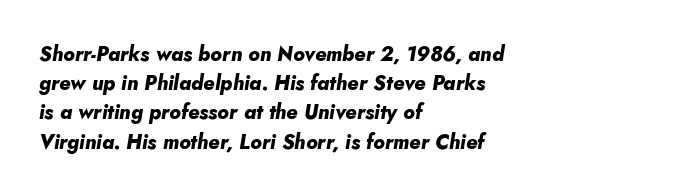
{"italic": "yes", "lean": "right", "slant_degrees": 10, "bold": "yes", "underline": "no", "align": "left", "line_spacing": "normal", "line_spacing_ratio": 1.46, "letter_spacing": "normal", "letter_spacing_em": 0.0, "glyph_px": 20}
